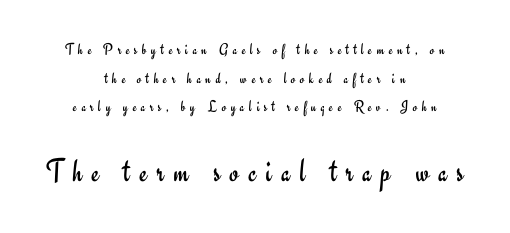
The image shows 33 px regular-weight sans-serif type; set centered, line spacing 1.79x, unusually wide letter spacing (+0.29 em), not underlined; the second (bottom) block is 2.06x larger; low stroke contrast and a small x-height.
